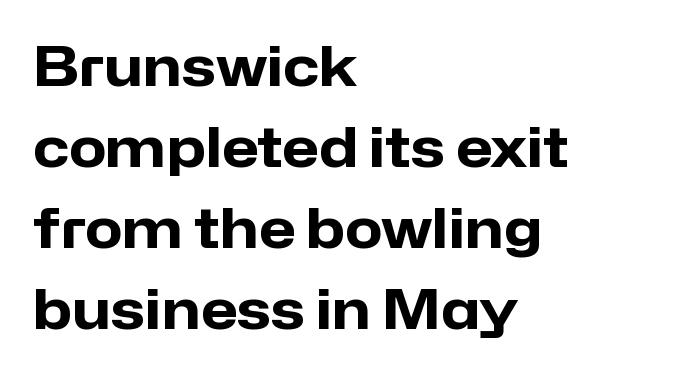
Which margin do the lines hug? The left one — the right edge is uneven. Quick note: interline space is typical. The baseline area is clear. Varying glyph widths throughout — classic text-font behaviour.
